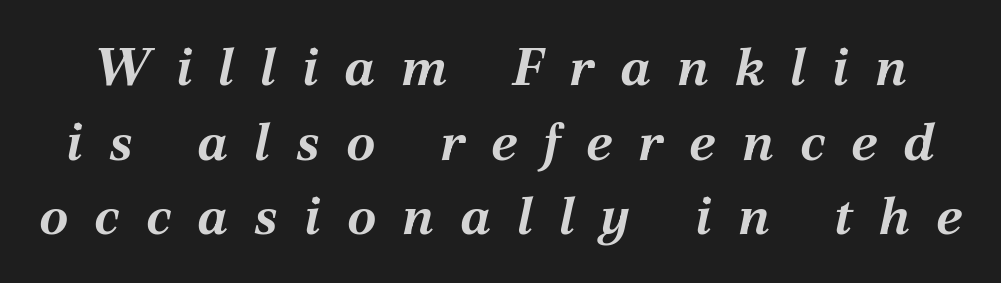
Q: Is the text bold? A: Yes.
Q: Is the text italic (slanted)? A: Yes, it leans right by about 12 degrees.
Q: Is the text underlined? A: No.
Q: Is the spacing between letters normal or unusually wide? A: Unusually wide.
Q: Is the spacing between lines tight, normal or loose? A: Normal.
Q: Width (condensed, normal, or wide)? A: Normal.
Q: Stroke contrast? A: Medium.
Q: x-height? A: Medium.
Q: Monospaced? A: No.
